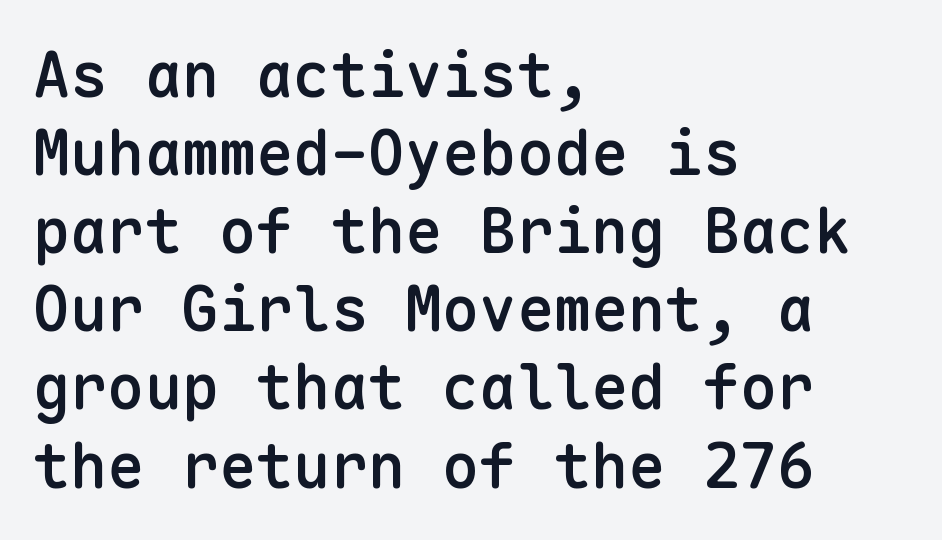
A roman cut, with each character standing at attention. Line beginnings align vertically; line endings do not. Spacing verdict: monospaced, one width for all characters. Has an underline been added? It has not. Strokes here are thickened, but only to semibold level. This sample uses a sans-serif face.
